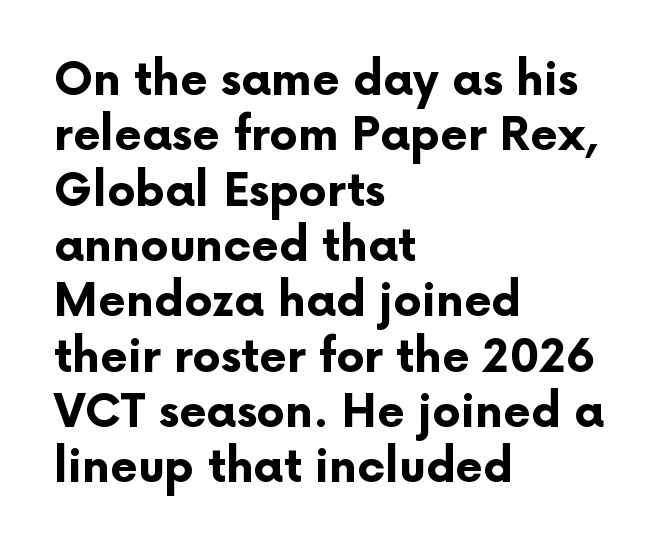
The paragraph has a hard left edge and a soft right edge. If you drew a line through each stem, it would be perfectly vertical. In terms of letterspacing, this is plain default setting. The space directly below the letters is spotless. You'd pick this weight for a headline — it's a proper bold. The passage shown is typed in a proportional face where columns would drift.
